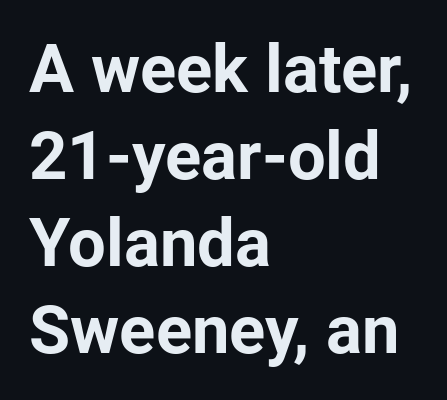
The image shows 67 px bold sans-serif type, upright; set left-aligned, normal line spacing (1.3x), normal letter spacing, not underlined; low stroke contrast and a medium x-height.
